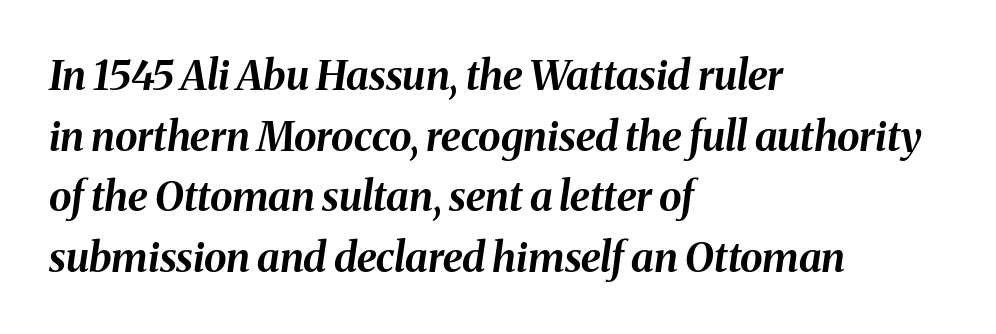
Q: Is the text bold? A: Yes.
Q: Is the text italic (slanted)? A: Yes, it leans right by about 8 degrees.
Q: Is the text underlined? A: No.
Q: How is the paragraph aligned? A: Left-aligned.
Q: Is the spacing between letters normal or unusually wide? A: Normal.
Q: Is the spacing between lines tight, normal or loose? A: Normal.
Q: Width (condensed, normal, or wide)? A: Normal.
Q: Stroke contrast? A: Medium.
Q: x-height? A: Medium.
Q: Monospaced? A: No.
